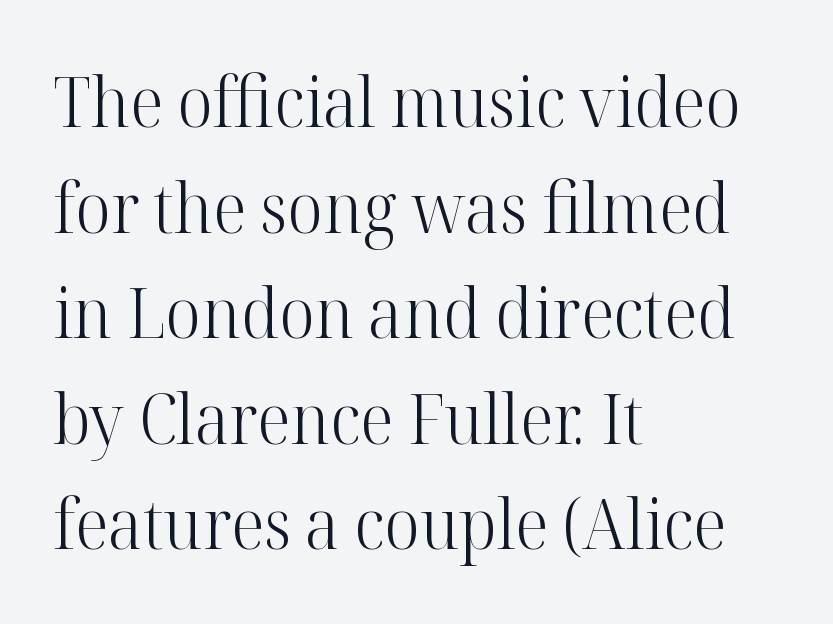
Q: Is the text bold? A: No.
Q: Is the text italic (slanted)? A: No, it is upright.
Q: Is the typeface a serif or a sans-serif typeface? A: Serif.
Q: Is the text underlined? A: No.
Q: How is the paragraph aligned? A: Left-aligned.
Q: Is the spacing between letters normal or unusually wide? A: Normal.
Q: Is the spacing between lines tight, normal or loose? A: Normal.
Q: Width (condensed, normal, or wide)? A: Normal.
Q: Stroke contrast? A: High.
Q: x-height? A: Medium.
Q: Monospaced? A: No.
